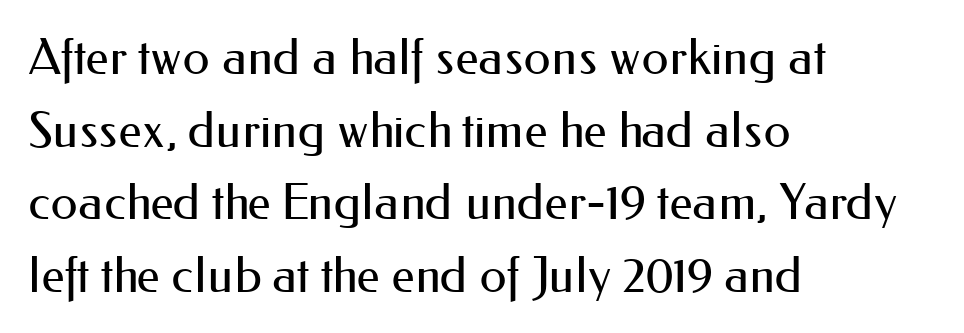
Q: Is the text bold? A: No.
Q: Is the text italic (slanted)? A: No, it is upright.
Q: Is the typeface a serif or a sans-serif typeface? A: Sans-serif.
Q: Is the text underlined? A: No.
Q: How is the paragraph aligned? A: Left-aligned.
Q: Is the spacing between letters normal or unusually wide? A: Normal.
Q: Is the spacing between lines tight, normal or loose? A: Normal.
Q: Width (condensed, normal, or wide)? A: Normal.
Q: Stroke contrast? A: Medium.
Q: x-height? A: Small.
Q: Monospaced? A: No.
